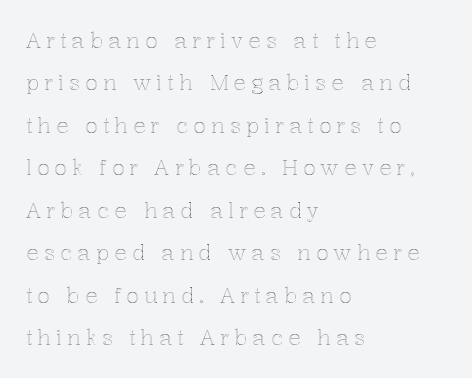
Q: Is the text italic (slanted)? A: No, it is upright.
Q: Is the text underlined? A: No.
Q: How is the paragraph aligned? A: Left-aligned.
Q: Is the spacing between letters normal or unusually wide? A: Unusually wide.
Q: Is the spacing between lines tight, normal or loose? A: Loose.
